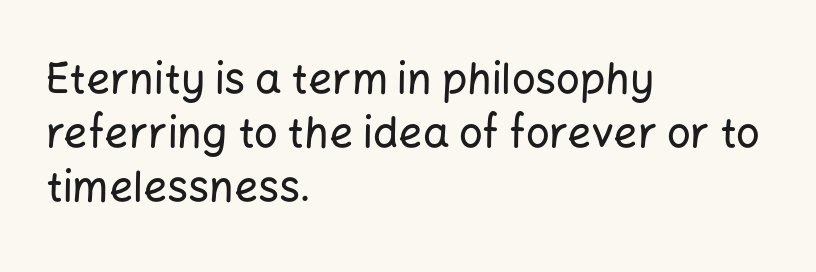
Does the copy run flush right? No — it runs flush left. Tracking value appears to be zero — textbook default spacing. The lines sit at an ordinary, default distance from one another. Nobody drew a line under any word here. Do the characters align in a grid? No, the font is proportional. No italicization has been applied; the sample stays upright.
